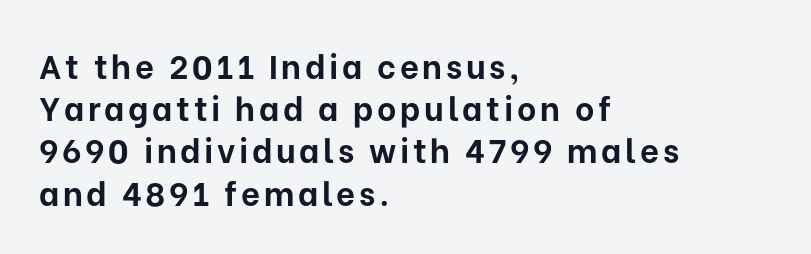
The image shows 33 px bold sans-serif type, upright; set left-aligned, normal line spacing (1.28x), not underlined; low stroke contrast and a medium x-height.
